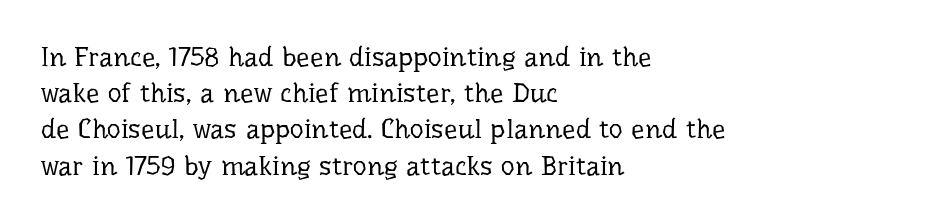
Q: Is the text bold? A: No.
Q: Is the text italic (slanted)? A: No, it is upright.
Q: Is the text underlined? A: No.
Q: How is the paragraph aligned? A: Left-aligned.
Q: Is the spacing between letters normal or unusually wide? A: Normal.
Q: Is the spacing between lines tight, normal or loose? A: Normal.
